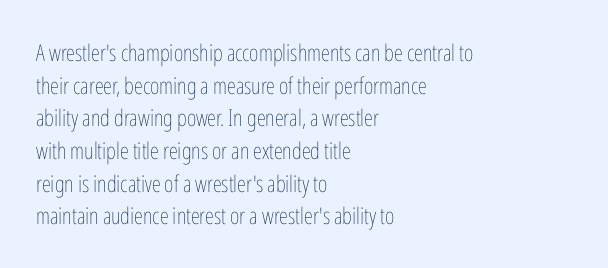
Characters follow at the spacing the type designer built in. The letterforms sit at book weight or below. Rendered with straight, roman letterforms. The rows are spaced the way most documents space them. The strip under each line holds only bare page.
